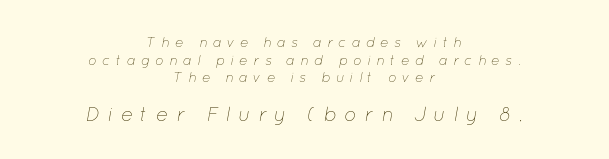
{"italic": "yes", "lean": "right", "slant_degrees": 12, "bold": "no", "underline": "no", "align": "center", "line_spacing": "normal", "line_spacing_ratio": 1.26, "letter_spacing": "wide", "letter_spacing_em": 0.38, "larger_block": "second", "size_ratio": 1.43, "glyph_px": 20}
